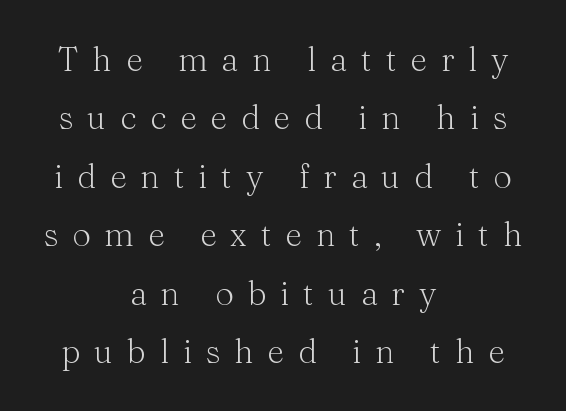
The image shows 33 px light serif type, upright; set centered, line spacing 1.77x, unusually wide letter spacing (+0.42 em), not underlined; medium stroke contrast and a medium x-height.
